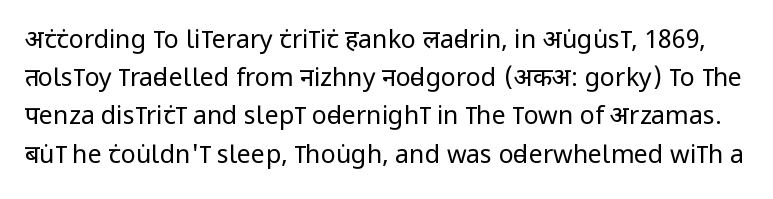
The image shows 25 px text type, upright; set normal line spacing (1.53x), normal letter spacing, not underlined.
